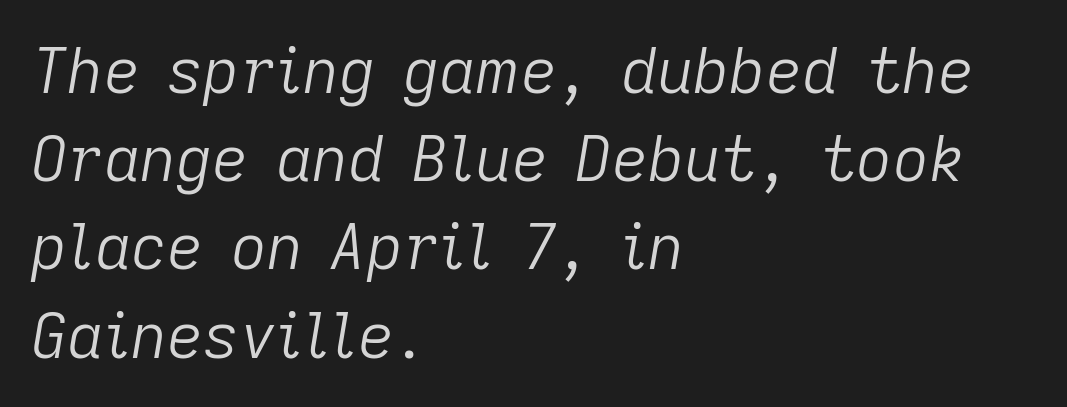
The image shows 63 px light type, italic (leaning right); set left-aligned, normal line spacing (1.4x), normal letter spacing, not underlined; low stroke contrast and a medium x-height.
